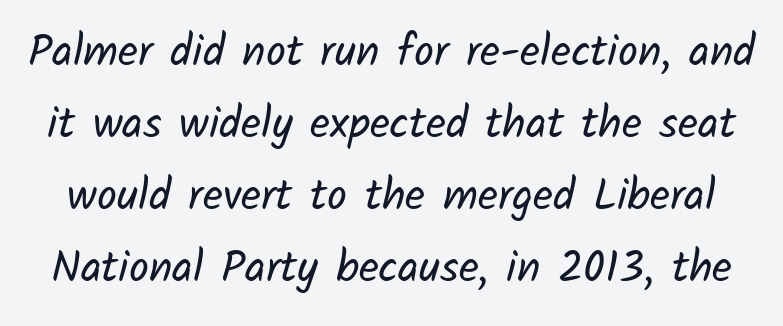
The lines sit at an ordinary, default distance from one another. A clean baseline with only descenders dipping below it. This is not heavy type; no bold has been used. The designer went with a sans here, leaving each stem footless.
